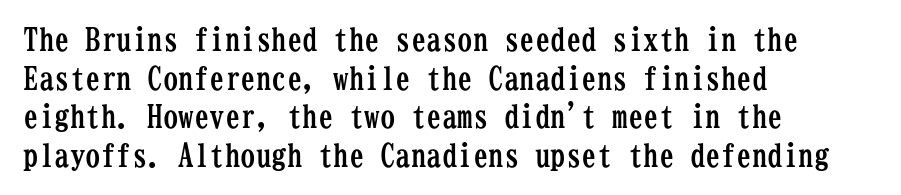
The image shows 31 px semibold, condensed serif type, upright, monospaced; set left-aligned, normal line spacing (1.25x), normal letter spacing, not underlined; low stroke contrast and a medium x-height.
